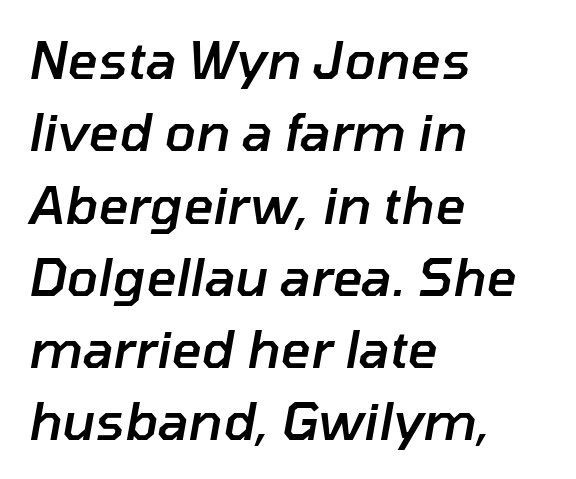
{"italic": "yes", "lean": "right", "slant_degrees": 10, "bold": "semi", "weight": "semibold", "width": "normal", "stroke_contrast": "low", "x_height": "medium", "monospaced": "no", "underline": "no", "align": "left", "line_spacing": "normal", "line_spacing_ratio": 1.39, "letter_spacing": "normal", "letter_spacing_em": 0.0, "glyph_px": 52}
